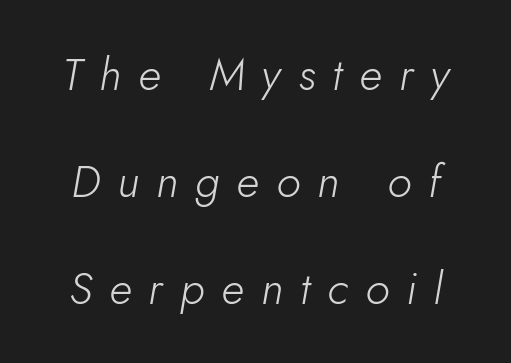
{"italic": "yes", "lean": "right", "slant_degrees": 5, "bold": "no", "weight": "light", "width": "normal", "stroke_contrast": "low", "x_height": "small", "monospaced": "no", "underline": "no", "line_spacing": "loose", "line_spacing_ratio": 2.38, "letter_spacing": "wide", "letter_spacing_em": 0.38, "glyph_px": 45}
